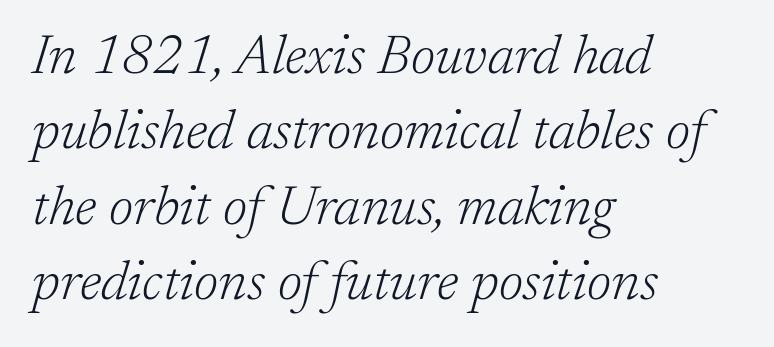
The image shows 55 px light serif type, italic (leaning right); set left-aligned, normal line spacing (1.37x), normal letter spacing, not underlined; low stroke contrast and a medium x-height.
